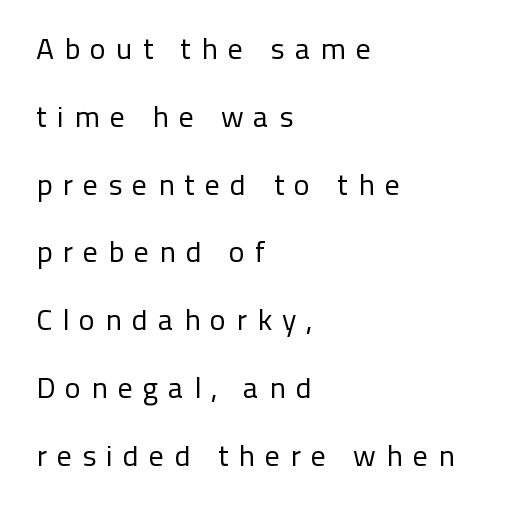
Q: Is the text bold? A: No.
Q: Is the text italic (slanted)? A: No, it is upright.
Q: Is the typeface a serif or a sans-serif typeface? A: Sans-serif.
Q: Is the text underlined? A: No.
Q: How is the paragraph aligned? A: Left-aligned.
Q: Is the spacing between letters normal or unusually wide? A: Unusually wide.
Q: Is the spacing between lines tight, normal or loose? A: Loose.
Q: Width (condensed, normal, or wide)? A: Normal.
Q: Stroke contrast? A: Low.
Q: x-height? A: Medium.
Q: Monospaced? A: No.
